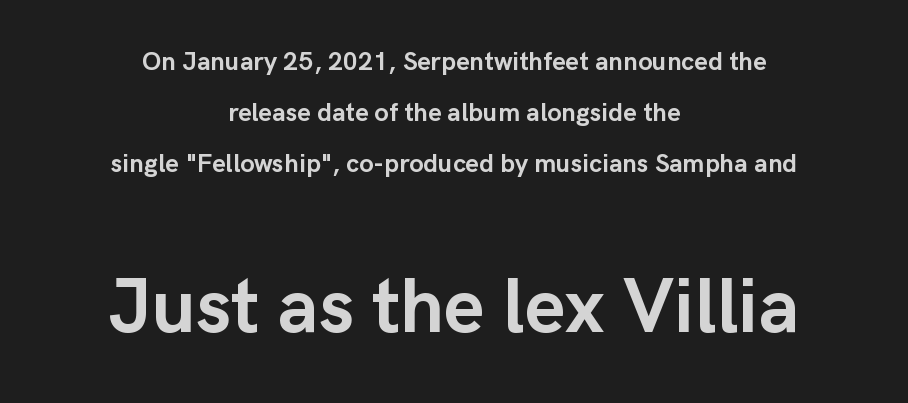
{"serif": "no", "italic": "no", "bold": "yes", "weight": "semibold", "width": "normal", "stroke_contrast": "low", "x_height": "medium", "monospaced": "no", "underline": "no", "align": "center", "line_spacing": "loose", "line_spacing_ratio": 1.96, "letter_spacing": "normal", "letter_spacing_em": 0.0, "larger_block": "second", "size_ratio": 3.0, "glyph_px": 78}
